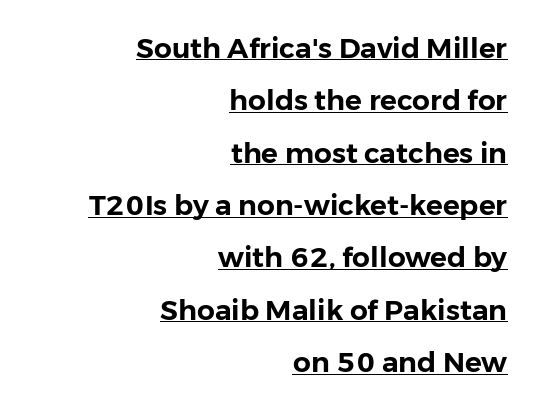
This is the regular roman posture of the typeface. The text block is weighted toward the right margin, trailing off unevenly leftward. Are there feet on the stems? There aren't — it's a sans. Every word sits above its own underline. The horizontal fit of the characters is conventional and even.
